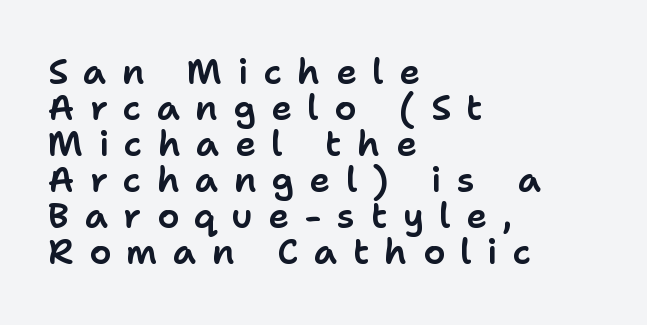
The image shows 35 px sans-serif type, upright; set left-aligned, tight line spacing (1.03x), unusually wide letter spacing (+0.44 em), not underlined; low stroke contrast and a medium x-height.
